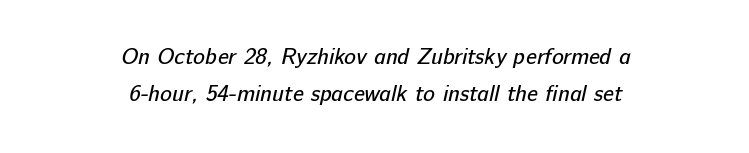
Q: Is the text bold? A: No.
Q: Is the text underlined? A: No.
Q: How is the paragraph aligned? A: Centered.
Q: Is the spacing between letters normal or unusually wide? A: Normal.
Q: Is the spacing between lines tight, normal or loose? A: Normal.
